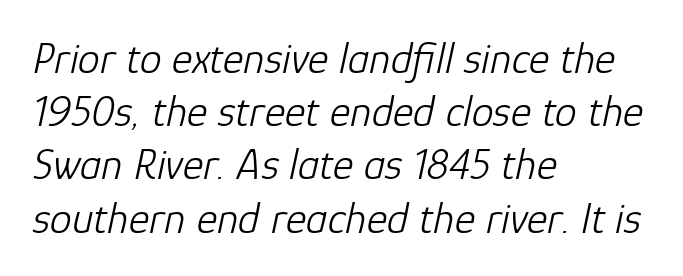
The image shows 44 px light type, italic (leaning right); set left-aligned, line spacing 1.21x, normal letter spacing, not underlined; low stroke contrast and a medium x-height.
